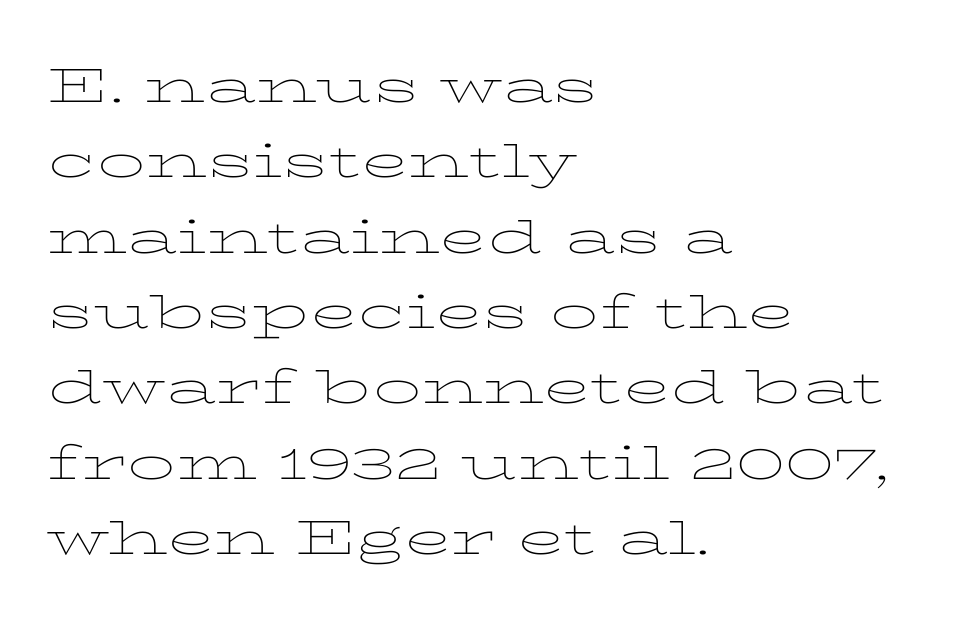
Q: Is the text bold? A: No.
Q: Is the text italic (slanted)? A: No, it is upright.
Q: Is the typeface a serif or a sans-serif typeface? A: Serif.
Q: Is the text underlined? A: No.
Q: How is the paragraph aligned? A: Left-aligned.
Q: Is the spacing between letters normal or unusually wide? A: Normal.
Q: Is the spacing between lines tight, normal or loose? A: Normal.
Q: Width (condensed, normal, or wide)? A: Wide.
Q: Stroke contrast? A: Low.
Q: x-height? A: Medium.
Q: Monospaced? A: No.
